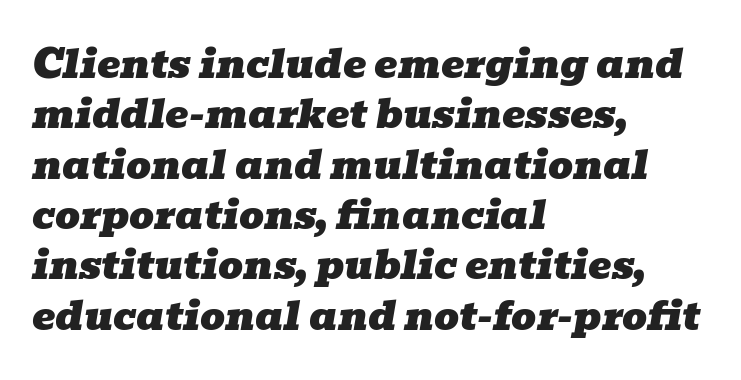
{"serif": "yes", "italic": "yes", "lean": "right", "slant_degrees": 10, "width": "wide", "stroke_contrast": "low", "x_height": "medium", "monospaced": "no", "underline": "no", "align": "left", "line_spacing": "normal", "line_spacing_ratio": 1.29, "letter_spacing": "normal", "letter_spacing_em": 0.0, "glyph_px": 39}
